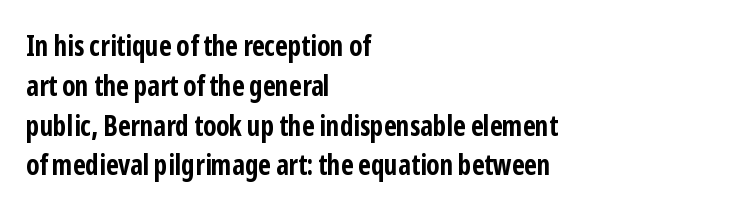
Q: Is the text bold? A: Yes.
Q: Is the text italic (slanted)? A: No, it is upright.
Q: Is the typeface a serif or a sans-serif typeface? A: Sans-serif.
Q: Is the text underlined? A: No.
Q: How is the paragraph aligned? A: Left-aligned.
Q: Is the spacing between letters normal or unusually wide? A: Normal.
Q: Is the spacing between lines tight, normal or loose? A: Normal.
Q: Width (condensed, normal, or wide)? A: Condensed.
Q: Stroke contrast? A: Low.
Q: x-height? A: Medium.
Q: Monospaced? A: No.
